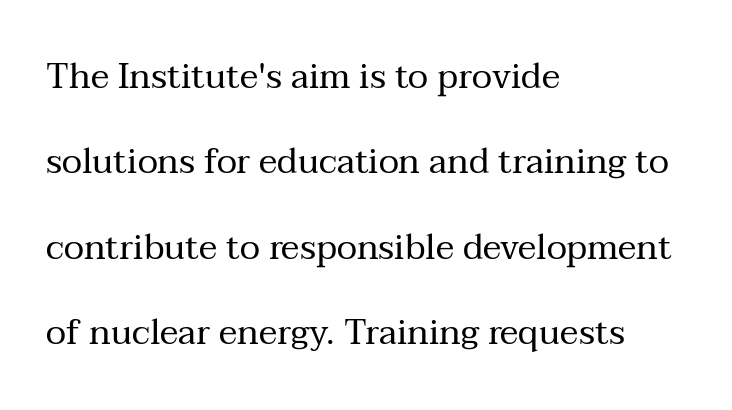
{"serif": "yes", "italic": "no", "bold": "no", "weight": "regular", "width": "normal", "stroke_contrast": "medium", "x_height": "medium", "monospaced": "no", "underline": "no", "align": "left", "line_spacing": "loose", "line_spacing_ratio": 2.44, "letter_spacing": "normal", "letter_spacing_em": 0.0, "glyph_px": 35}
